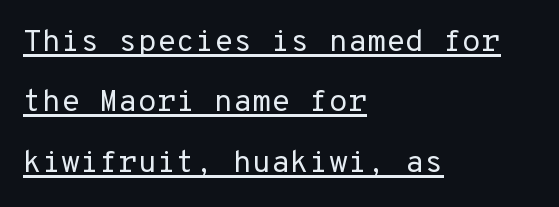
{"serif": "no", "italic": "no", "bold": "no", "weight": "regular", "width": "normal", "stroke_contrast": "low", "x_height": "medium", "underline": "yes", "align": "left", "line_spacing": "loose", "line_spacing_ratio": 1.95, "letter_spacing": "normal", "letter_spacing_em": 0.0, "glyph_px": 31}
